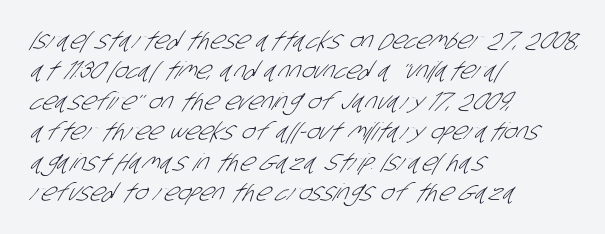
The image shows 24 px text type; set left-aligned, normal line spacing (1.27x), normal letter spacing, not underlined.
